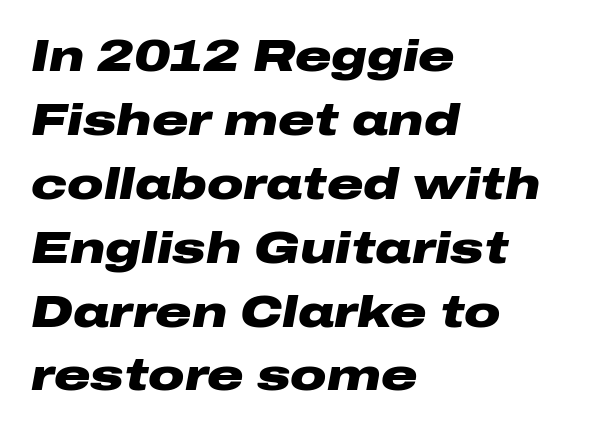
The image shows 45 px heavy, wide type, italic (leaning right); set left-aligned, normal line spacing (1.42x), normal letter spacing, not underlined; low stroke contrast and a medium x-height.
